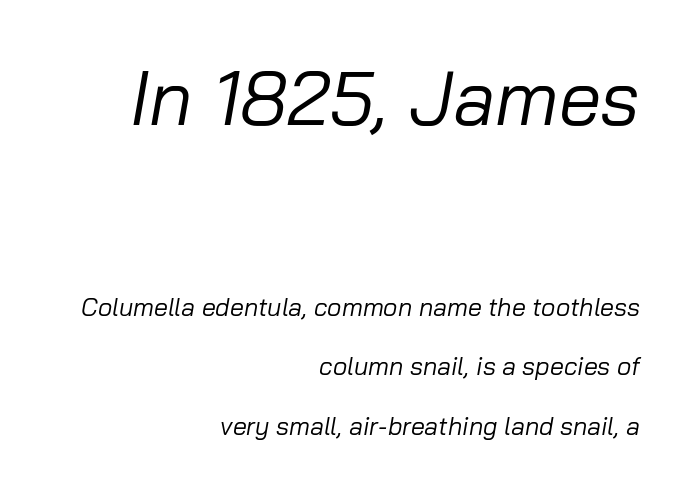
{"italic": "yes", "lean": "right", "slant_degrees": 10, "bold": "no", "weight": "regular", "width": "normal", "stroke_contrast": "low", "x_height": "medium", "monospaced": "no", "underline": "no", "align": "right", "line_spacing": "loose", "line_spacing_ratio": 2.38, "letter_spacing": "normal", "letter_spacing_em": 0.0, "larger_block": "first", "size_ratio": 3.04, "glyph_px": 76}
